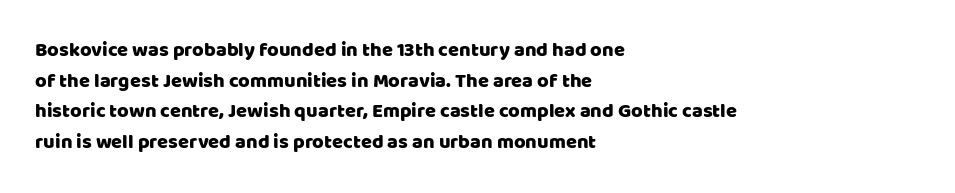
{"italic": "no", "underline": "no", "align": "left", "line_spacing": "normal", "line_spacing_ratio": 1.53, "letter_spacing": "normal", "letter_spacing_em": 0.0, "glyph_px": 20}
